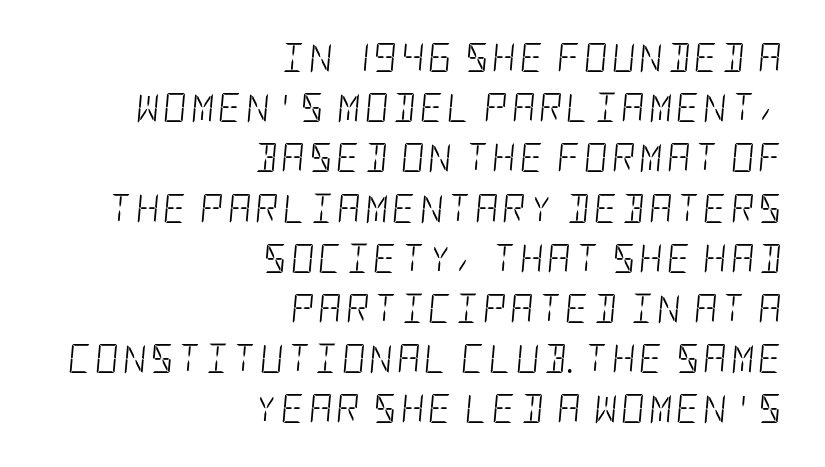
Only glyphs here, with clear space below each row. No extra ink here — the face is not bold. The rendering anchors every line to the right-hand side. It's the slanting kind of type.
